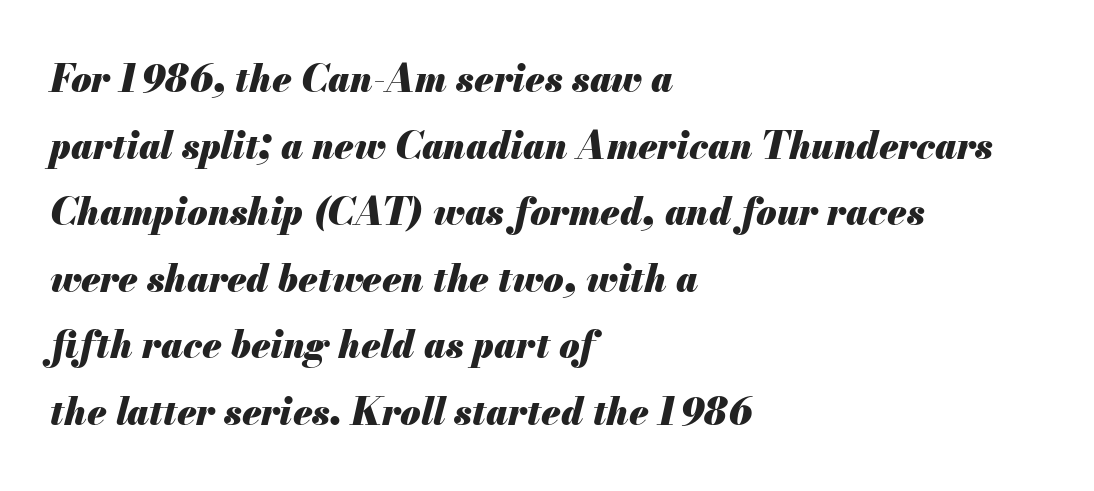
{"italic": "yes", "lean": "right", "slant_degrees": 13, "bold": "yes", "weight": "heavy", "width": "normal", "stroke_contrast": "medium", "x_height": "small", "monospaced": "no", "underline": "no", "align": "left", "line_spacing_ratio": 1.8, "letter_spacing": "normal", "letter_spacing_em": 0.0, "glyph_px": 37}
